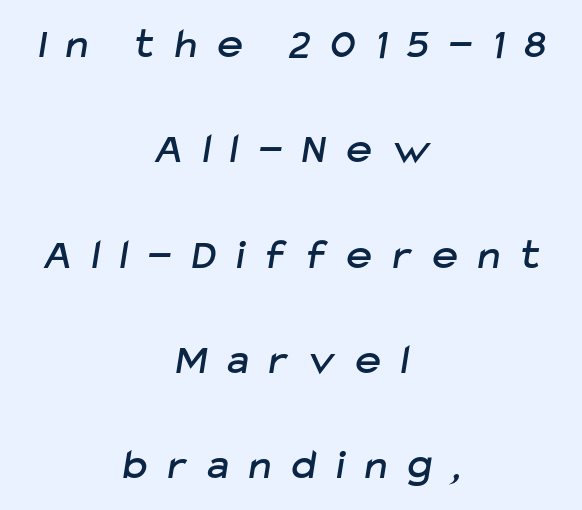
Q: Is the typeface a serif or a sans-serif typeface? A: Sans-serif.
Q: Is the text underlined? A: No.
Q: How is the paragraph aligned? A: Centered.
Q: Is the spacing between letters normal or unusually wide? A: Unusually wide.
Q: Is the spacing between lines tight, normal or loose? A: Loose.
Q: Width (condensed, normal, or wide)? A: Normal.
Q: Stroke contrast? A: Low.
Q: x-height? A: Medium.
Q: Monospaced? A: No.
